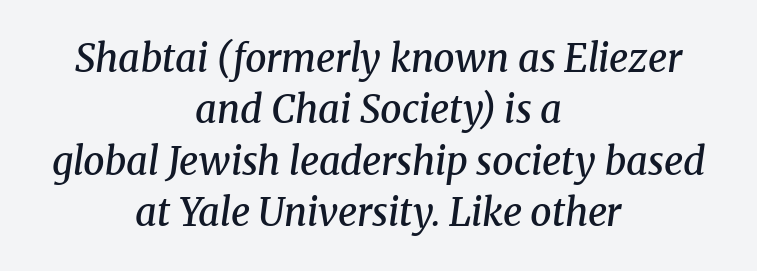
The image shows 38 px semibold serif type, italic (leaning right); set centered, normal line spacing (1.35x), normal letter spacing, not underlined; medium stroke contrast and a medium x-height.
